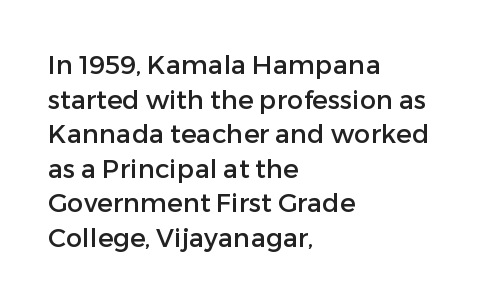
{"italic": "no", "underline": "no", "align": "left", "line_spacing": "normal", "line_spacing_ratio": 1.33, "letter_spacing": "normal", "letter_spacing_em": 0.0, "glyph_px": 26}
